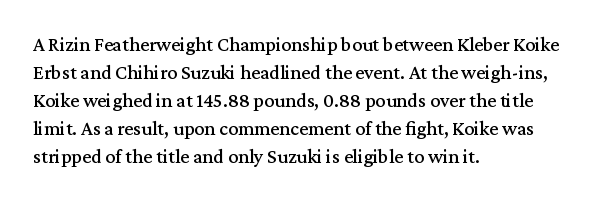
{"italic": "no", "underline": "no", "align": "left", "line_spacing": "normal", "line_spacing_ratio": 1.4, "letter_spacing": "normal", "letter_spacing_em": 0.0, "glyph_px": 20}
